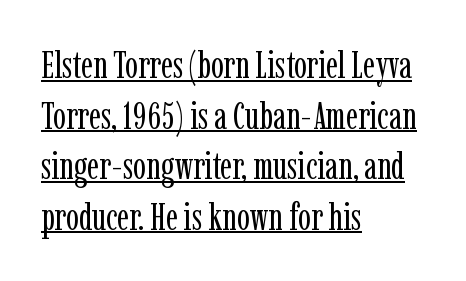
The image shows 38 px regular-weight, condensed serif type, upright; set left-aligned, normal line spacing (1.33x), normal letter spacing, underlined; low stroke contrast and a medium x-height.
